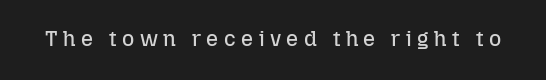
Q: Is the text bold? A: No.
Q: Is the text italic (slanted)? A: No, it is upright.
Q: Is the text underlined? A: No.
Q: Is the spacing between letters normal or unusually wide? A: Unusually wide.
